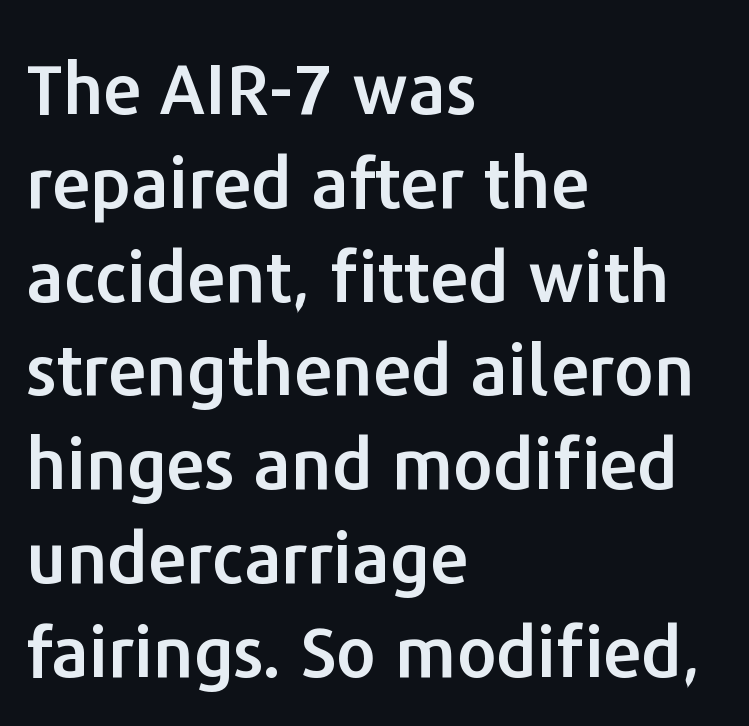
{"serif": "no", "italic": "no", "width": "normal", "stroke_contrast": "low", "x_height": "medium", "monospaced": "no", "underline": "no", "align": "left", "line_spacing": "normal", "line_spacing_ratio": 1.34, "letter_spacing": "normal", "letter_spacing_em": 0.0, "glyph_px": 70}
